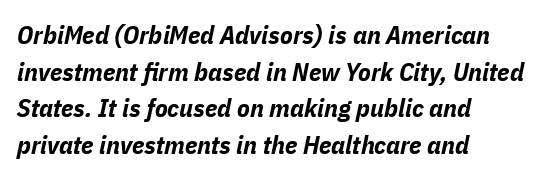
{"italic": "yes", "lean": "right", "slant_degrees": 11, "bold": "yes", "underline": "no", "align": "left", "line_spacing": "normal", "line_spacing_ratio": 1.41, "letter_spacing": "normal", "letter_spacing_em": 0.0, "glyph_px": 26}
